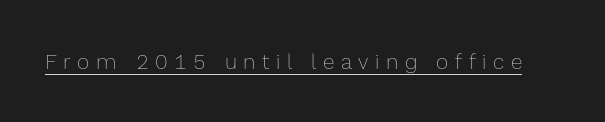
{"italic": "no", "bold": "no", "underline": "yes", "letter_spacing": "wide", "letter_spacing_em": 0.31, "glyph_px": 21}
